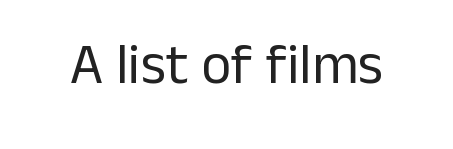
{"serif": "no", "italic": "no", "bold": "no", "weight": "regular", "width": "normal", "stroke_contrast": "low", "x_height": "medium", "monospaced": "no", "underline": "no", "letter_spacing": "normal", "letter_spacing_em": 0.0, "glyph_px": 57}
